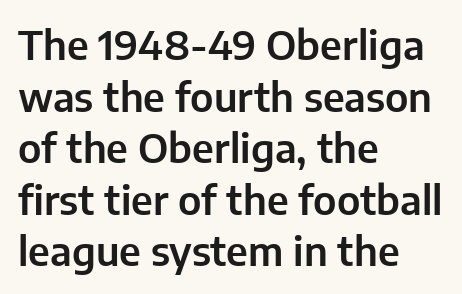
The image shows 40 px sans-serif type, upright; set left-aligned, normal line spacing (1.29x), normal letter spacing, not underlined; low stroke contrast and a medium x-height.
